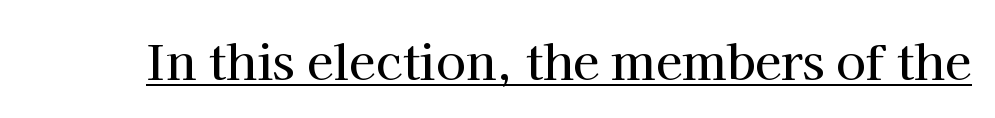
Q: Is the text italic (slanted)? A: No, it is upright.
Q: Is the typeface a serif or a sans-serif typeface? A: Serif.
Q: Is the text underlined? A: Yes.
Q: Is the spacing between letters normal or unusually wide? A: Normal.
Q: Width (condensed, normal, or wide)? A: Normal.
Q: Stroke contrast? A: High.
Q: x-height? A: Medium.
Q: Monospaced? A: No.
